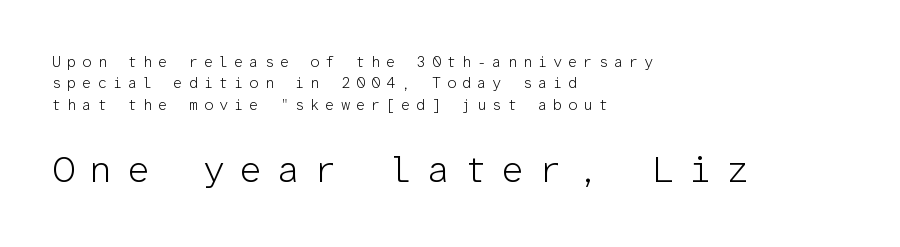
{"serif": "no", "italic": "no", "bold": "no", "weight": "light", "width": "normal", "stroke_contrast": "low", "x_height": "medium", "monospaced": "yes", "underline": "no", "align": "left", "line_spacing": "normal", "line_spacing_ratio": 1.42, "letter_spacing": "wide", "letter_spacing_em": 0.38, "larger_block": "second", "size_ratio": 2.47, "glyph_px": 37}
